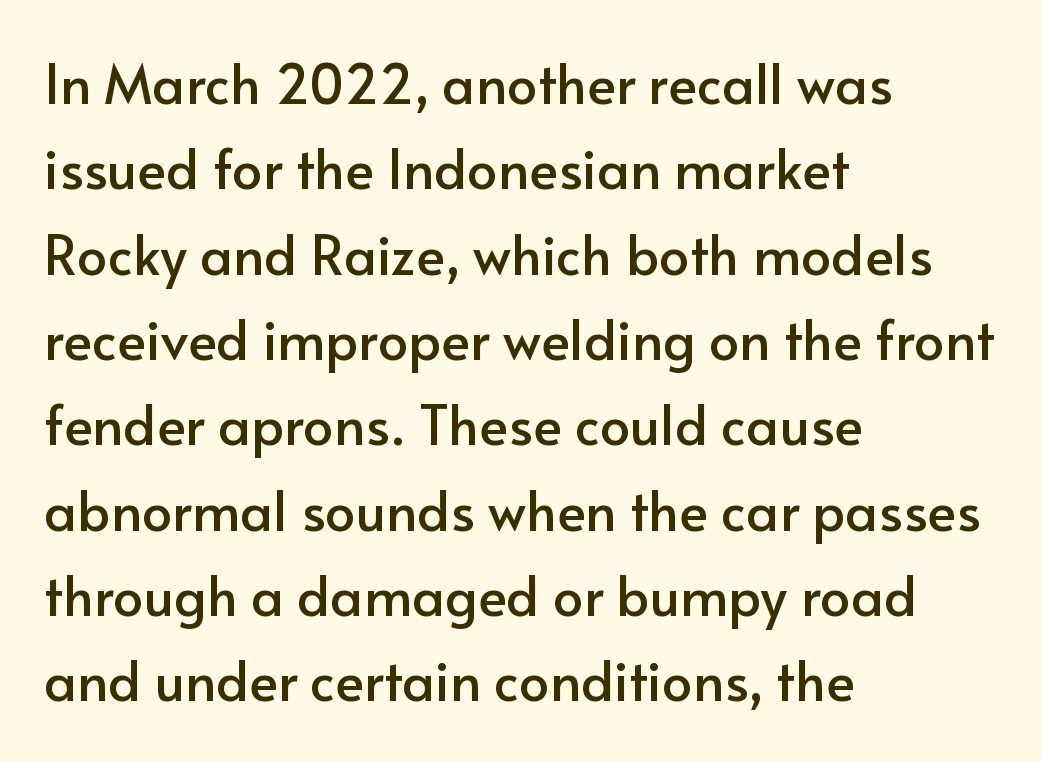
Q: Is the text italic (slanted)? A: No, it is upright.
Q: Is the typeface a serif or a sans-serif typeface? A: Sans-serif.
Q: Is the text underlined? A: No.
Q: How is the paragraph aligned? A: Left-aligned.
Q: Is the spacing between letters normal or unusually wide? A: Normal.
Q: Is the spacing between lines tight, normal or loose? A: Normal.
Q: Width (condensed, normal, or wide)? A: Normal.
Q: Stroke contrast? A: Low.
Q: x-height? A: Small.
Q: Monospaced? A: No.
